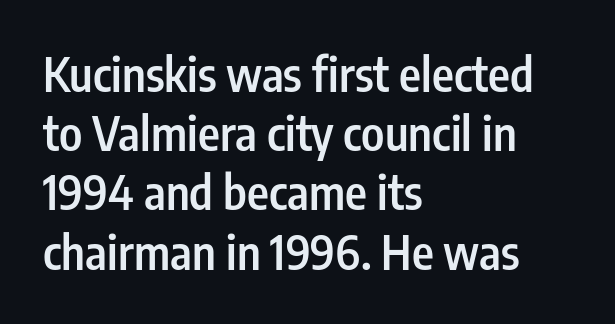
{"serif": "no", "italic": "no", "bold": "semi", "weight": "semibold", "width": "condensed", "stroke_contrast": "low", "x_height": "medium", "monospaced": "no", "underline": "no", "align": "left", "line_spacing": "normal", "line_spacing_ratio": 1.26, "letter_spacing": "normal", "letter_spacing_em": 0.0, "glyph_px": 47}
